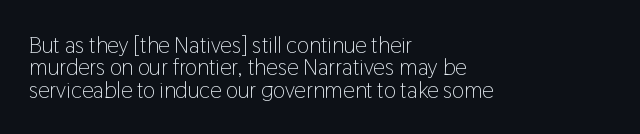
The image shows 23 px text type, upright; set left-aligned, tight line spacing (0.97x), normal letter spacing, not underlined.
